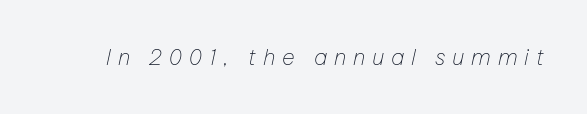
{"italic": "yes", "lean": "right", "slant_degrees": 12, "bold": "no", "underline": "no", "letter_spacing": "wide", "letter_spacing_em": 0.32, "glyph_px": 22}
